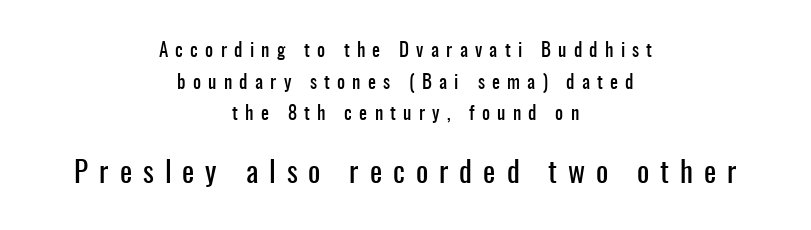
{"serif": "no", "italic": "no", "width": "condensed", "stroke_contrast": "low", "x_height": "medium", "monospaced": "no", "underline": "no", "align": "center", "line_spacing": "normal", "line_spacing_ratio": 1.66, "letter_spacing": "wide", "letter_spacing_em": 0.38, "larger_block": "second", "size_ratio": 1.53, "glyph_px": 29}
